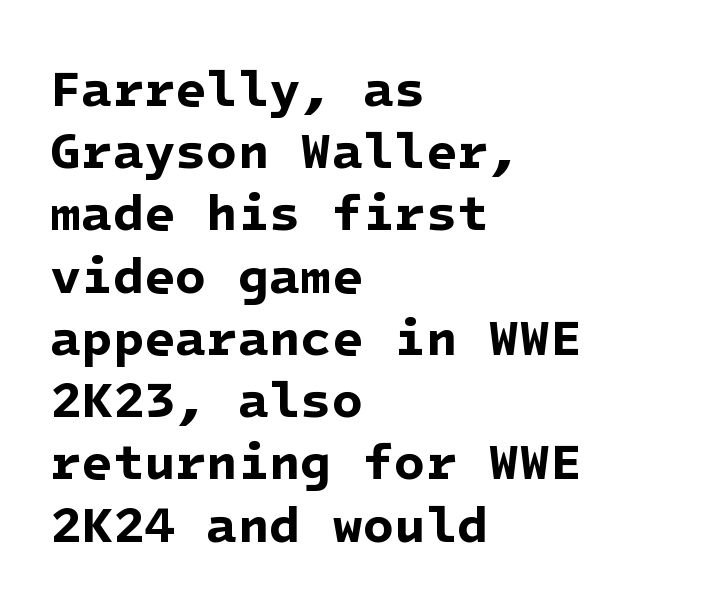
The image shows 51 px bold sans-serif type; set left-aligned, line spacing 1.22x, normal letter spacing, not underlined; low stroke contrast and a medium x-height.
